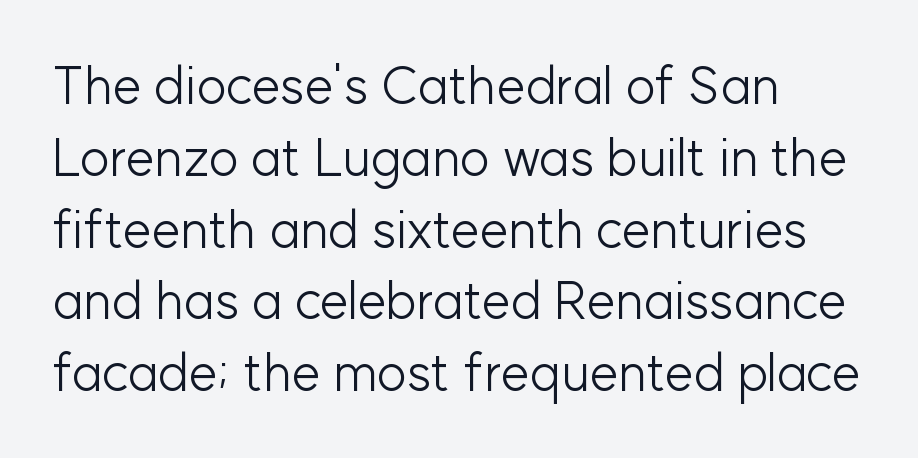
Q: Is the text bold? A: No.
Q: Is the text italic (slanted)? A: No, it is upright.
Q: Is the typeface a serif or a sans-serif typeface? A: Sans-serif.
Q: Is the text underlined? A: No.
Q: How is the paragraph aligned? A: Left-aligned.
Q: Is the spacing between letters normal or unusually wide? A: Normal.
Q: Is the spacing between lines tight, normal or loose? A: Normal.
Q: Width (condensed, normal, or wide)? A: Normal.
Q: Stroke contrast? A: Low.
Q: x-height? A: Medium.
Q: Monospaced? A: No.
